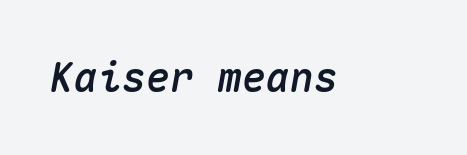
{"italic": "yes", "lean": "right", "slant_degrees": 10, "width": "normal", "stroke_contrast": "medium", "x_height": "medium", "monospaced": "yes", "underline": "no", "letter_spacing": "normal", "letter_spacing_em": 0.0, "glyph_px": 40}
